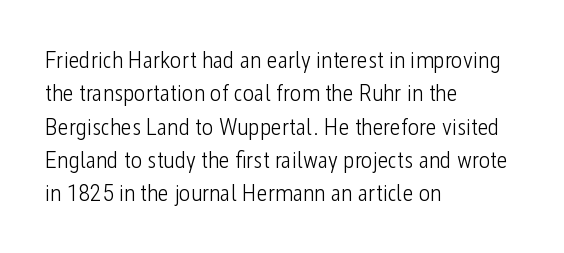
Q: Is the text bold? A: No.
Q: Is the text italic (slanted)? A: No, it is upright.
Q: Is the text underlined? A: No.
Q: How is the paragraph aligned? A: Left-aligned.
Q: Is the spacing between letters normal or unusually wide? A: Normal.
Q: Is the spacing between lines tight, normal or loose? A: Normal.
